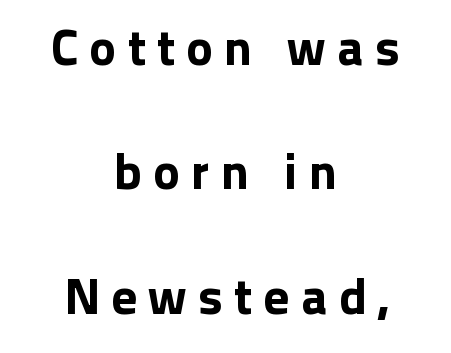
The image shows 51 px sans-serif type, upright; set centered, loose line spacing (2.44x), unusually wide letter spacing (+0.22 em), not underlined; low stroke contrast and a medium x-height.
